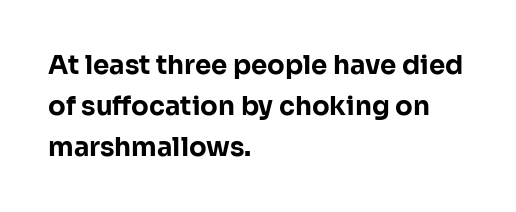
The image shows 26 px bold type, upright; set left-aligned, normal line spacing (1.57x), normal letter spacing, not underlined.
